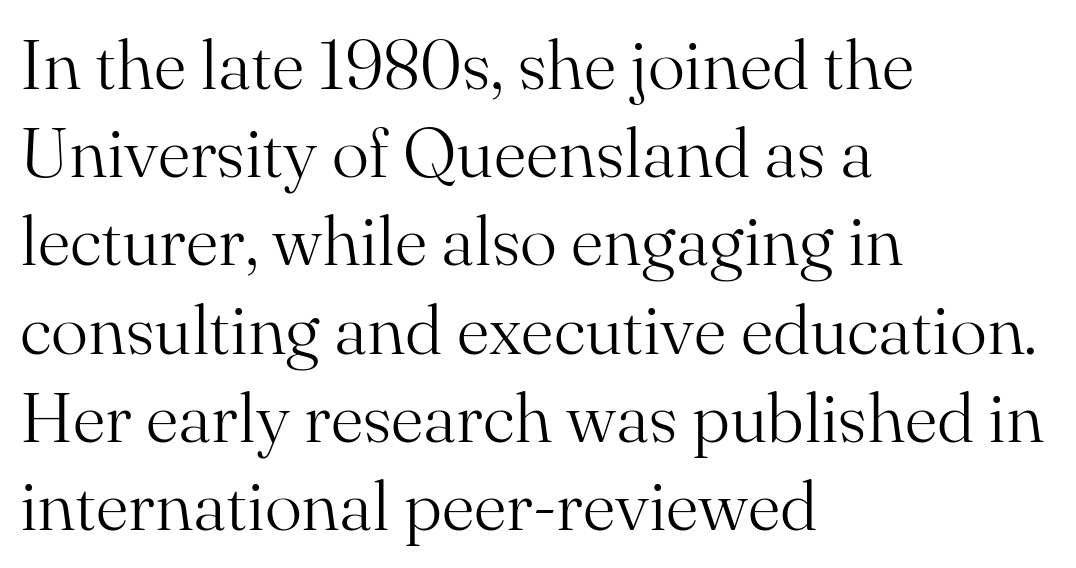
Plain, unruled lines of type. The designer left line spacing at the default. Glyph-to-glyph distance matches everyday printed text. Is there any slant? The stems are plumb. Spacing verdict: proportional, widths tailored to each character.
